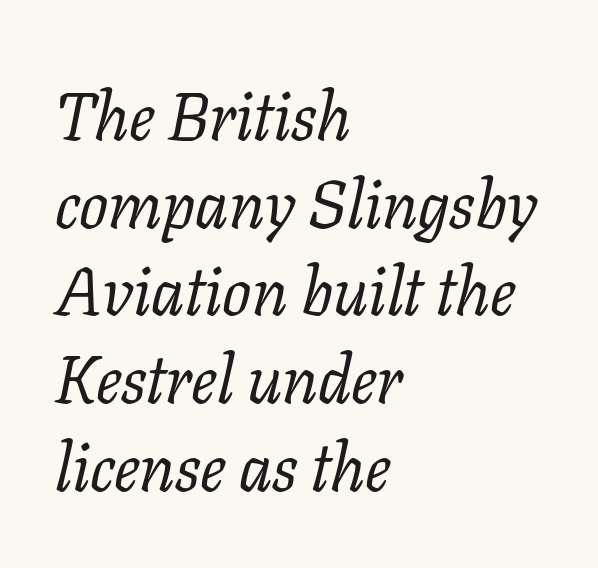
Q: Is the text bold? A: No.
Q: Is the text italic (slanted)? A: Yes, it leans right by about 11 degrees.
Q: Is the typeface a serif or a sans-serif typeface? A: Serif.
Q: Is the text underlined? A: No.
Q: How is the paragraph aligned? A: Left-aligned.
Q: Is the spacing between letters normal or unusually wide? A: Normal.
Q: Is the spacing between lines tight, normal or loose? A: Normal.
Q: Width (condensed, normal, or wide)? A: Normal.
Q: Stroke contrast? A: Low.
Q: x-height? A: Medium.
Q: Monospaced? A: No.
